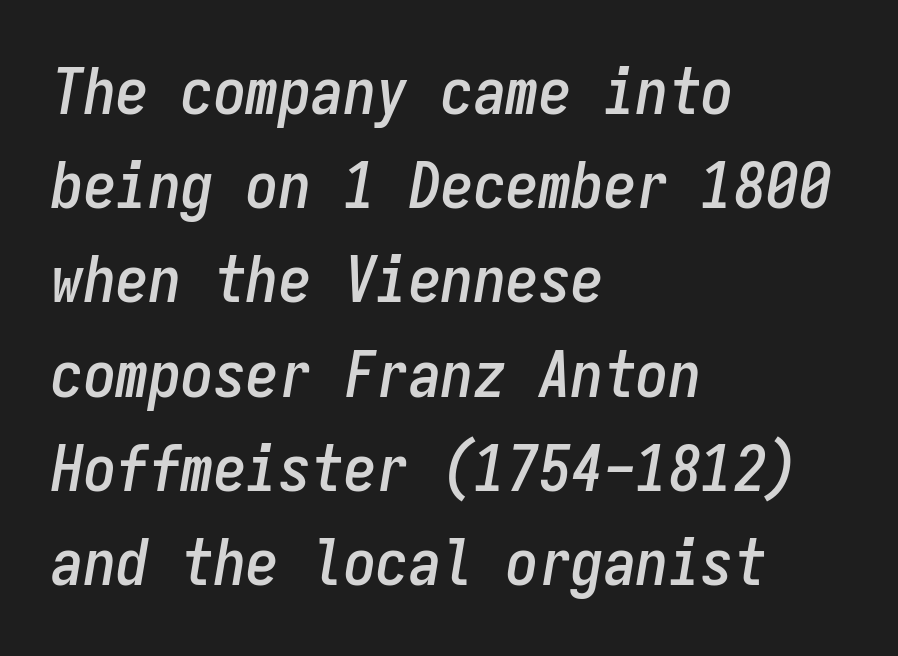
The image shows 65 px condensed type, italic (leaning right), monospaced; set left-aligned, normal line spacing (1.45x), normal letter spacing, not underlined; low stroke contrast and a medium x-height.
